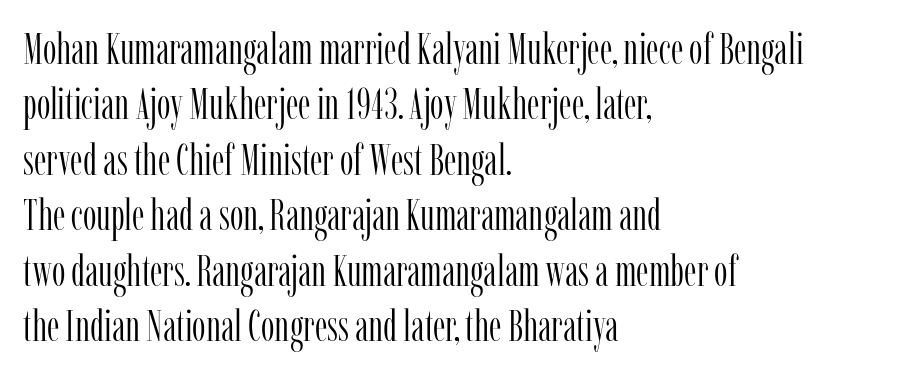
The image shows 43 px light, condensed serif type, upright; set left-aligned, normal line spacing (1.29x), normal letter spacing, not underlined; low stroke contrast and a medium x-height.
